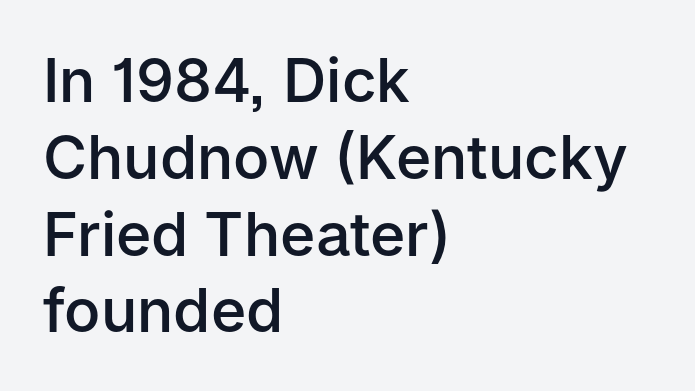
Q: Is the text bold? A: Semi-bold.
Q: Is the text italic (slanted)? A: No, it is upright.
Q: Is the typeface a serif or a sans-serif typeface? A: Sans-serif.
Q: Is the text underlined? A: No.
Q: How is the paragraph aligned? A: Left-aligned.
Q: Is the spacing between letters normal or unusually wide? A: Normal.
Q: Is the spacing between lines tight, normal or loose? A: Normal.
Q: Width (condensed, normal, or wide)? A: Normal.
Q: Stroke contrast? A: Low.
Q: x-height? A: Medium.
Q: Monospaced? A: No.
